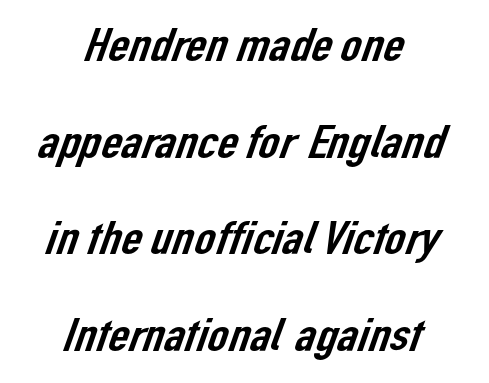
The image shows 46 px sans-serif type; set centered, loose line spacing (2.1x), normal letter spacing, not underlined; low stroke contrast and a medium x-height.
